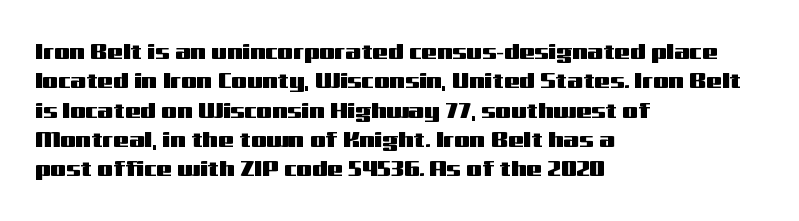
The image shows 22 px text type, upright; set left-aligned, normal line spacing (1.33x), normal letter spacing, not underlined.
